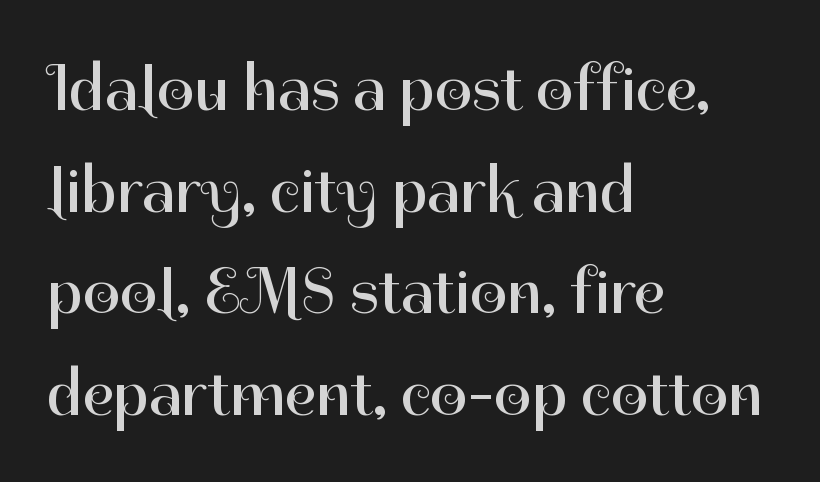
Q: Is the text bold? A: No.
Q: Is the text italic (slanted)? A: No, it is upright.
Q: Is the typeface a serif or a sans-serif typeface? A: Sans-serif.
Q: Is the text underlined? A: No.
Q: How is the paragraph aligned? A: Left-aligned.
Q: Is the spacing between letters normal or unusually wide? A: Normal.
Q: Is the spacing between lines tight, normal or loose? A: Normal.
Q: Width (condensed, normal, or wide)? A: Normal.
Q: Stroke contrast? A: High.
Q: x-height? A: Medium.
Q: Monospaced? A: No.
